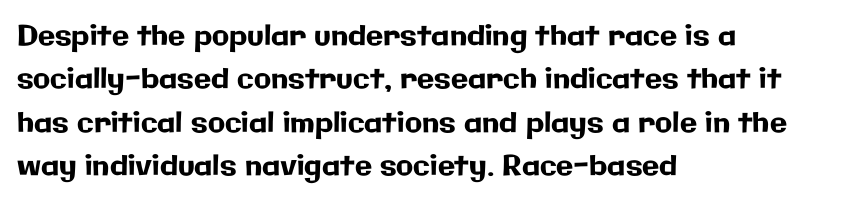
Q: Is the text italic (slanted)? A: No, it is upright.
Q: Is the typeface a serif or a sans-serif typeface? A: Sans-serif.
Q: Is the text underlined? A: No.
Q: How is the paragraph aligned? A: Left-aligned.
Q: Is the spacing between letters normal or unusually wide? A: Normal.
Q: Is the spacing between lines tight, normal or loose? A: Normal.
Q: Width (condensed, normal, or wide)? A: Normal.
Q: Stroke contrast? A: Low.
Q: x-height? A: Medium.
Q: Monospaced? A: No.
